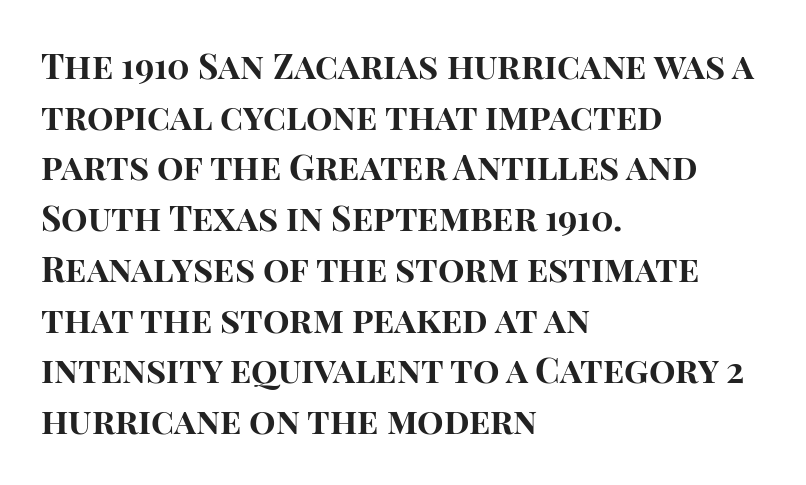
The image shows 35 px bold sans-serif type, upright; set left-aligned, normal line spacing (1.45x), normal letter spacing, not underlined; high stroke contrast and a large x-height.
